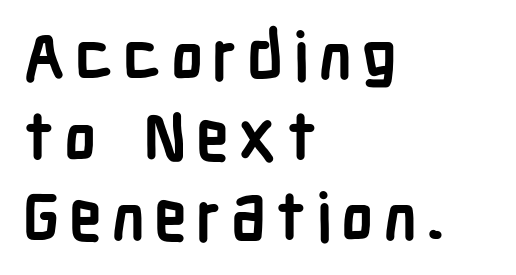
The rendering uses natural spacing where letterforms have individual widths. Quick note: not italic, upright. Descender tails drop into unmarked territory. In terms of letterform style, serifs are entirely absent. Pretty heavy lettering here — definitely bold.
